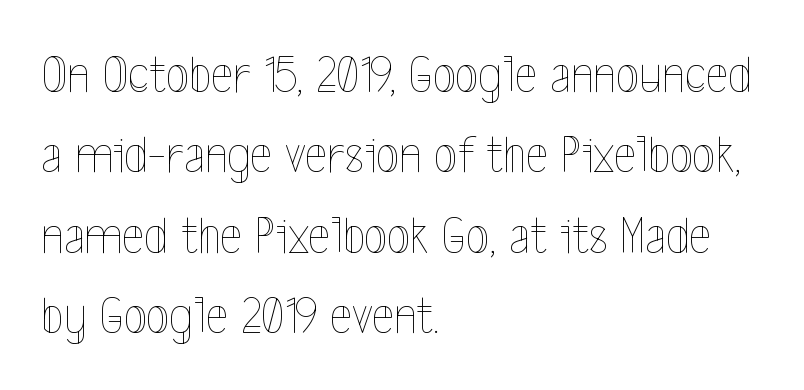
{"italic": "no", "bold": "no", "weight": "thin", "width": "condensed", "x_height": "medium", "monospaced": "no", "underline": "no", "align": "left", "line_spacing": "normal", "line_spacing_ratio": 1.49, "letter_spacing": "normal", "letter_spacing_em": 0.0, "glyph_px": 54}
